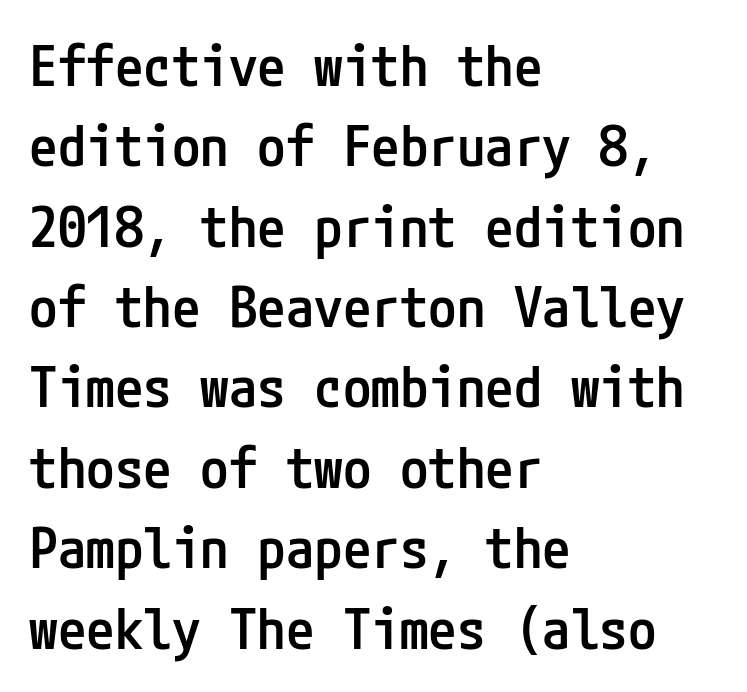
Short note: letters normally spaced. A clean baseline with only descenders dipping below it. Baseline-to-baseline distance is the conventional proportion of letter height. Type style note: lacks serifs.
